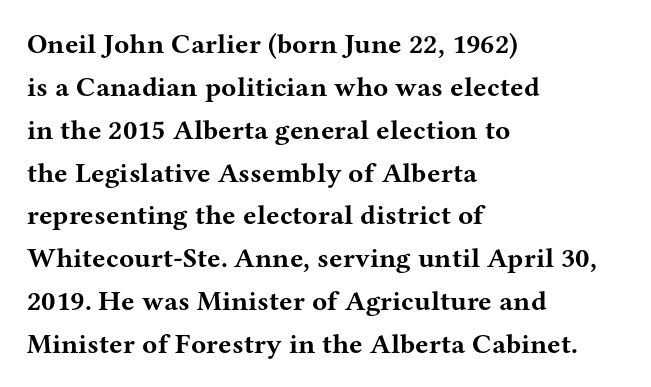
Q: Is the text bold? A: Yes.
Q: Is the text italic (slanted)? A: No, it is upright.
Q: Is the typeface a serif or a sans-serif typeface? A: Serif.
Q: Is the text underlined? A: No.
Q: How is the paragraph aligned? A: Left-aligned.
Q: Is the spacing between letters normal or unusually wide? A: Normal.
Q: Is the spacing between lines tight, normal or loose? A: Normal.
Q: Width (condensed, normal, or wide)? A: Wide.
Q: Stroke contrast? A: Medium.
Q: x-height? A: Medium.
Q: Monospaced? A: No.
